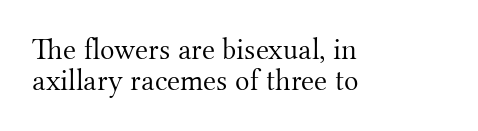
This sample uses a serif face. Lines of text with bare space underneath. Default kerning and tracking; the words read as compact shapes. The paragraph shown leans on its left margin.
